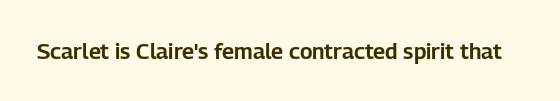
The image shows 22 px text type, upright; set normal letter spacing, not underlined.
